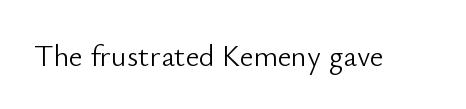
Is the type heavy? It reads as light-to-regular instead. Each letter keeps its own natural width here, so spacing adapts to shape. Posture: vertical. Anything drawn beneath the words? Only blank space. Caption: standard tracking, unaltered.
